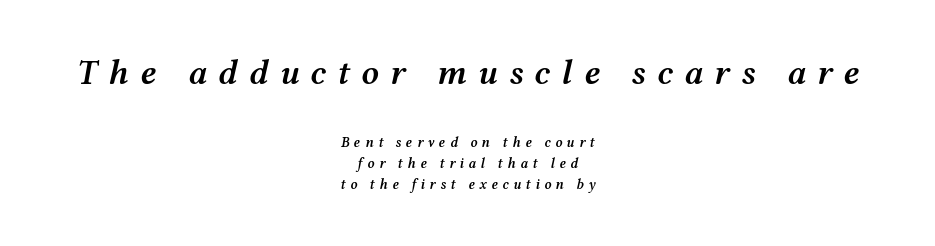
If you drew a line through each stem, it would be angled. Both edges are ragged and mirror each other, which tells us the setting is centered. The letters are semibold — heavier than regular but short of a full bold. Tracking here is generous; glyphs stand well apart from one another. The face used here is proportionally spaced, like ordinary book or web type.
